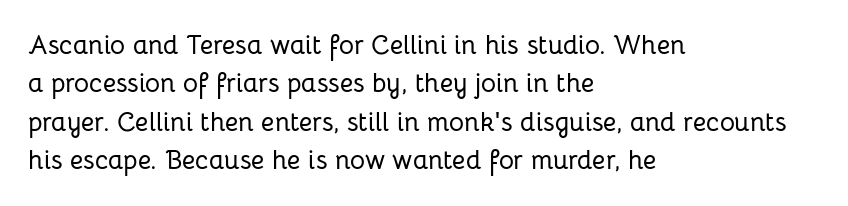
Q: Is the text italic (slanted)? A: No, it is upright.
Q: Is the text underlined? A: No.
Q: How is the paragraph aligned? A: Left-aligned.
Q: Is the spacing between letters normal or unusually wide? A: Normal.
Q: Is the spacing between lines tight, normal or loose? A: Normal.
